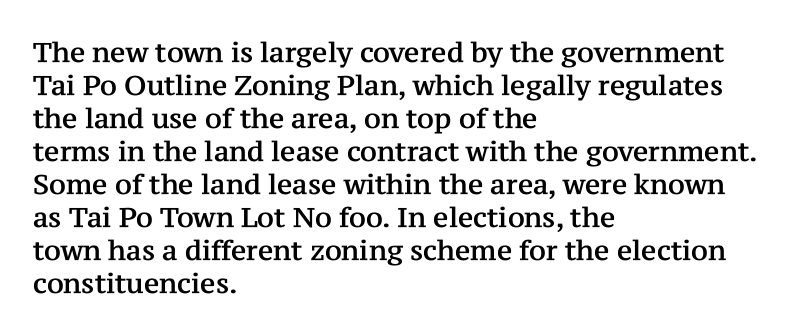
No extra tracking has been applied to these lines. Check the space under the baseline: it is left empty. The font's upright variant was chosen for this text. Casual observation: everything's shoved over to the left.
